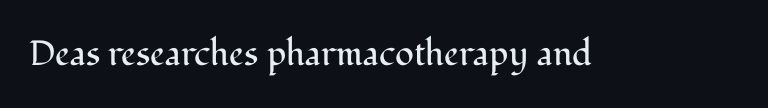
Letters have the restrained weight of plain body copy at most. Bare-footed words on every line. Standard letterfit; no display-style spreading of the glyphs. Do the characters align in a grid? No, the font is proportional. If you drew a line through each stem, it would be perfectly vertical. Serifs: yes, visible at the terminals of the letterforms.
